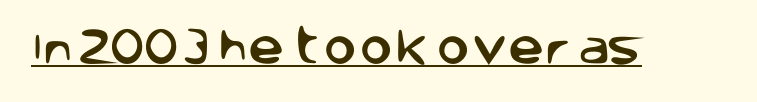
The type sits square on the baseline with zero lean. Tracking here is standard; glyphs follow each other at the usual distance. The face used here is proportionally spaced, like ordinary book or web type. Looks like someone drew a line under every word here. The characters display no serif detailing; their extremities are plain.
